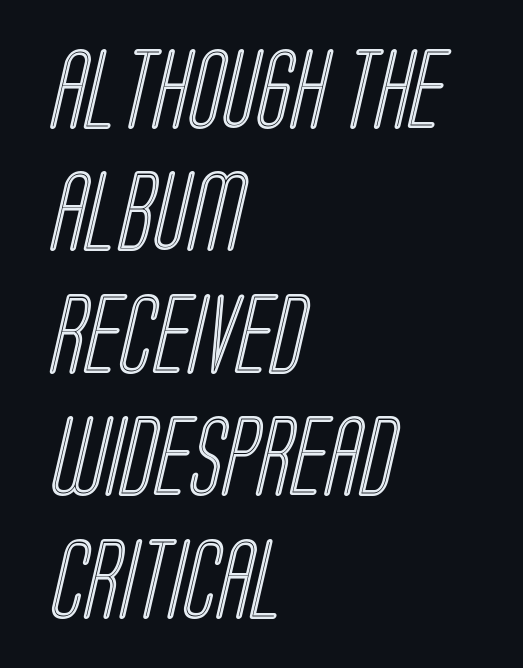
The image shows 80 px condensed type; set left-aligned, normal line spacing (1.53x), normal letter spacing, not underlined; a large x-height.
